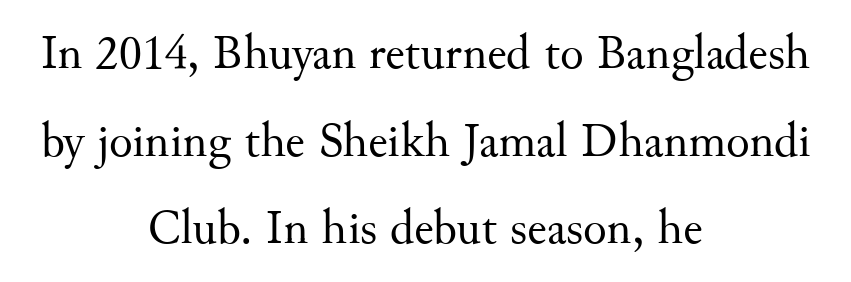
Any mark beneath the type? The region is blank. Posture: vertical. Ink coverage per letter is moderate at most. You could not count columns in this text — the font is proportionally spaced. The letterforms sit shoulder to shoulder at normal distance.
